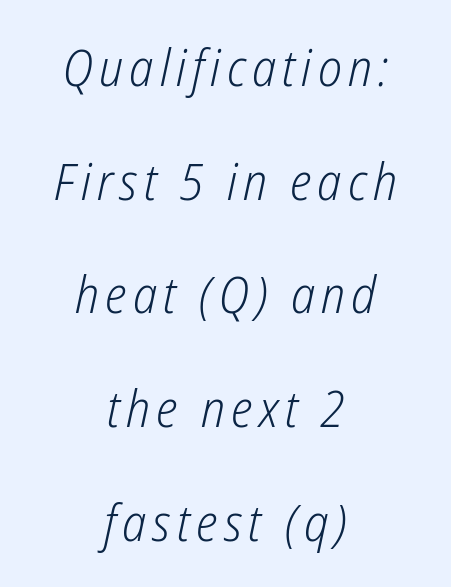
{"italic": "yes", "lean": "right", "slant_degrees": 12, "bold": "no", "weight": "light", "width": "condensed", "stroke_contrast": "low", "x_height": "medium", "monospaced": "no", "underline": "no", "align": "center", "line_spacing": "loose", "line_spacing_ratio": 2.23, "glyph_px": 51}
